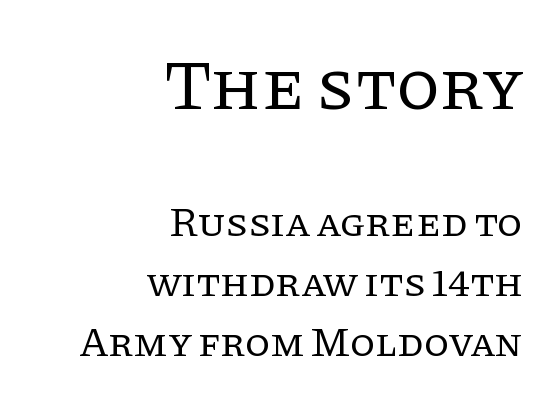
The image shows 71 px regular-weight serif type, upright; set right-aligned, normal line spacing (1.46x), normal letter spacing, not underlined; the first (top) block is 1.73x larger; low stroke contrast and a large x-height.
